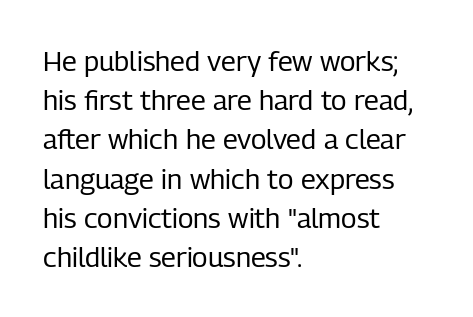
This rendering features lettering with no underline. The typeface chosen for these lines omits serifs. This sample is left-justified, so line endings fall wherever the words run out. Students, note that the glyphs here touch the page at normal intervals. Rendered with straight, roman letterforms. Vertically, the passage feels balanced, rows spaced as you'd expect.
